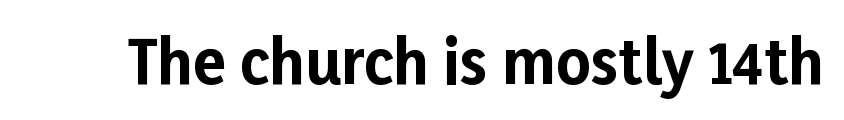
Does extra space separate the letters? No, they use regular spacing. Are there feet on the stems? There aren't — it's a sans. Here the designer chose a conventional face with non-uniform glyph widths. Letters rest on an invisible, unmarked baseline. The letters stand upright; this is a roman face.
